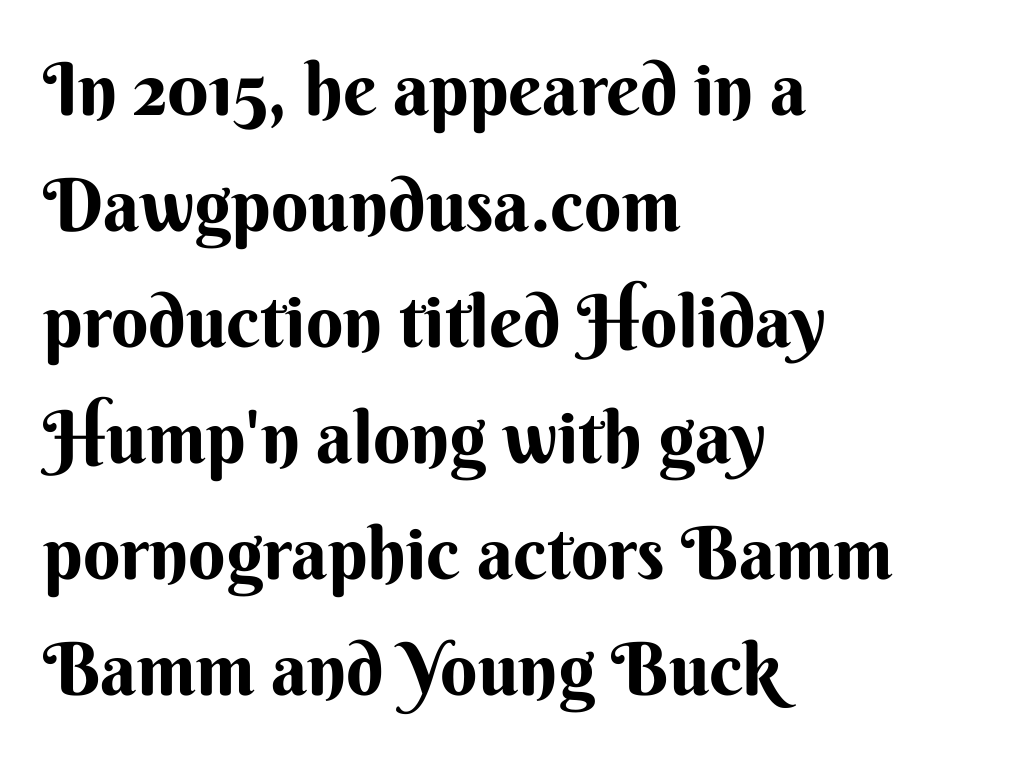
{"serif": "no", "italic": "no", "bold": "yes", "weight": "bold", "width": "normal", "stroke_contrast": "medium", "x_height": "small", "monospaced": "no", "underline": "no", "align": "left", "line_spacing": "normal", "line_spacing_ratio": 1.59, "letter_spacing": "normal", "letter_spacing_em": 0.0, "glyph_px": 73}
